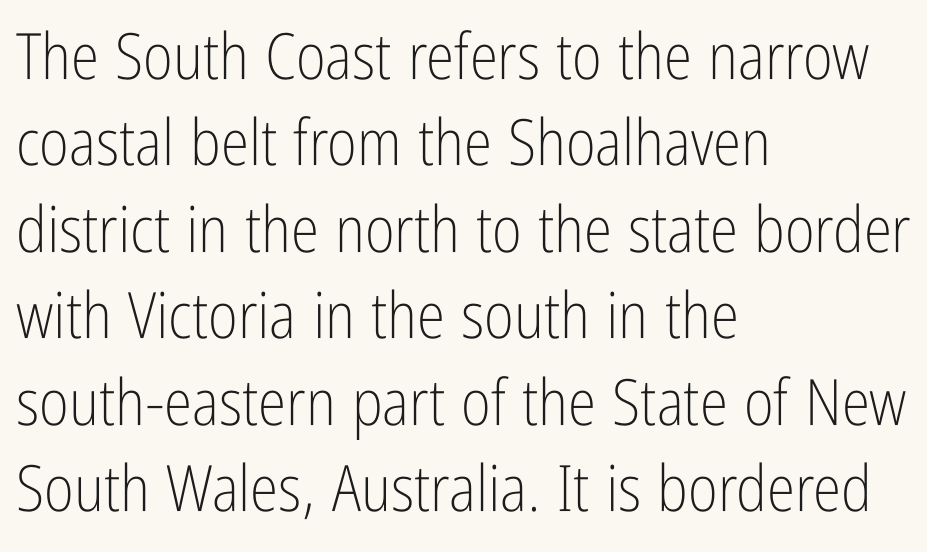
Serif or sans? Sans — the stroke terminals are bare. Ordinary non-slanted type is in use. The rendering uses natural spacing where letterforms have individual widths. Inter-character spacing is left at the font's built-in metrics.
